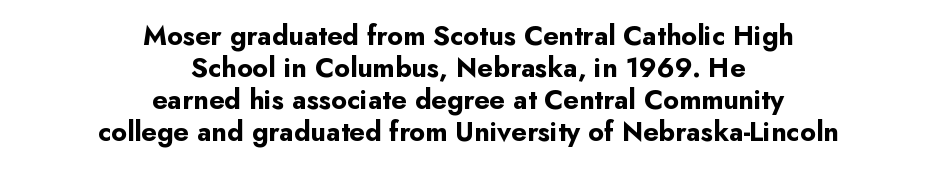
Q: Is the text bold? A: Yes.
Q: Is the text italic (slanted)? A: No, it is upright.
Q: Is the text underlined? A: No.
Q: How is the paragraph aligned? A: Centered.
Q: Is the spacing between letters normal or unusually wide? A: Normal.
